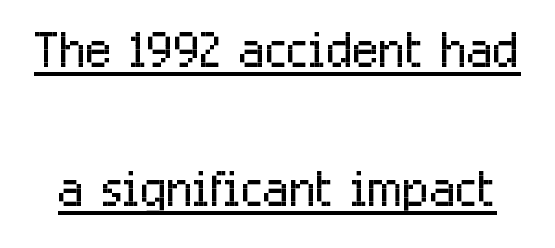
The image shows 70 px light, condensed sans-serif type, upright; set loose line spacing (1.99x), normal letter spacing, underlined; low stroke contrast and a medium x-height.
